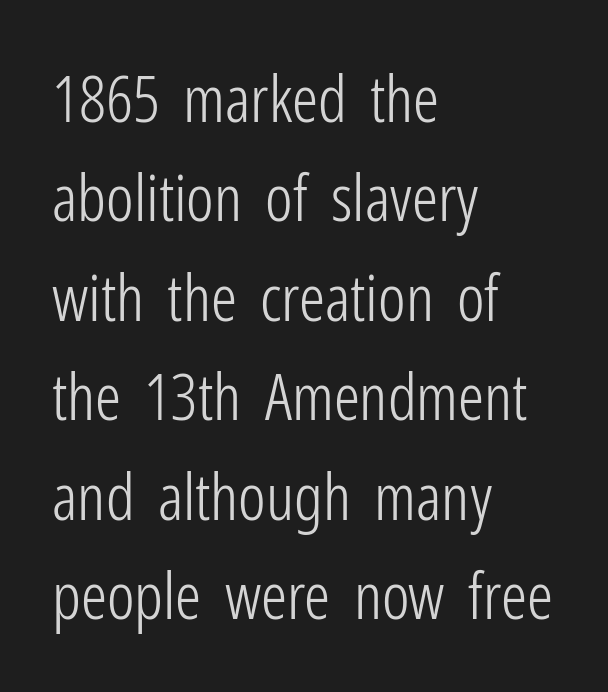
The glyphs are unaccompanied by any horizontal stroke below them. The text was rendered using a sans face with plain stroke endings. Does the lettering tilt? It doesn't — this is upright. Is the stroke heavy? The answer is a plain regular-or-lighter. Horizontal bands of white between lines are of average thickness.
